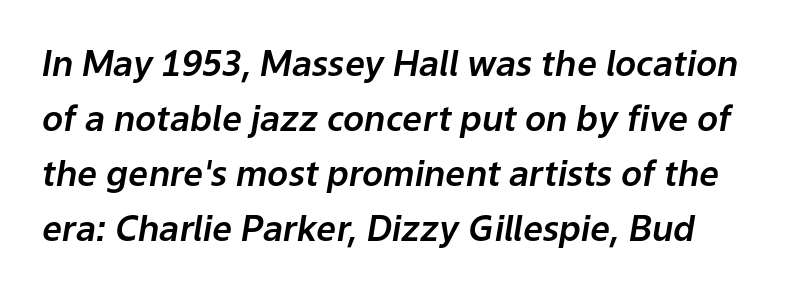
The image shows 35 px text type, italic (leaning right); set normal line spacing (1.57x), normal letter spacing, not underlined; low stroke contrast and a medium x-height.
